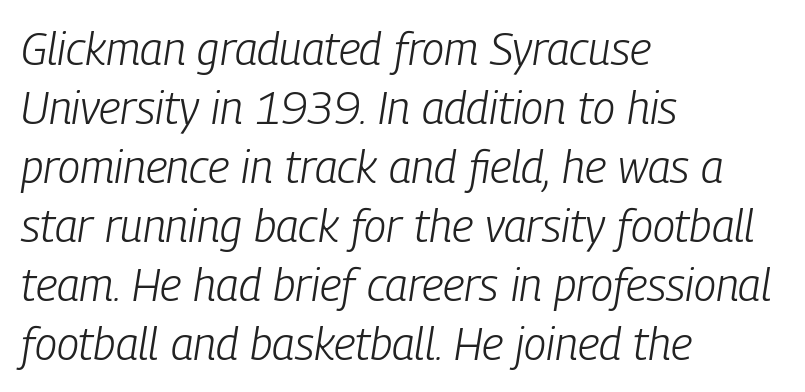
{"italic": "yes", "lean": "right", "slant_degrees": 9, "bold": "no", "weight": "light", "width": "condensed", "stroke_contrast": "low", "x_height": "medium", "monospaced": "no", "underline": "no", "align": "left", "line_spacing": "normal", "line_spacing_ratio": 1.31, "letter_spacing": "normal", "letter_spacing_em": 0.0, "glyph_px": 45}
